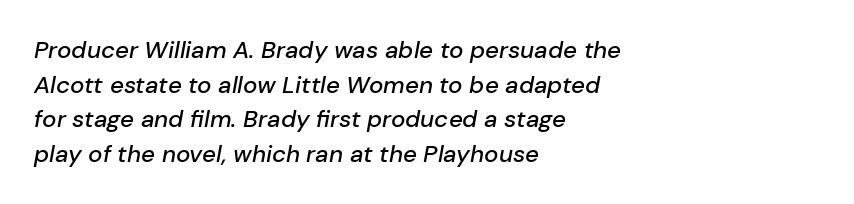
The typesetter chose a ragged-right arrangement here. Underlining? Definitely not there. There's an unmistakable incline to the writing here. Does extra space separate the letters? No, they use regular spacing. Evenly set lines give the paragraph a standard silhouette.
